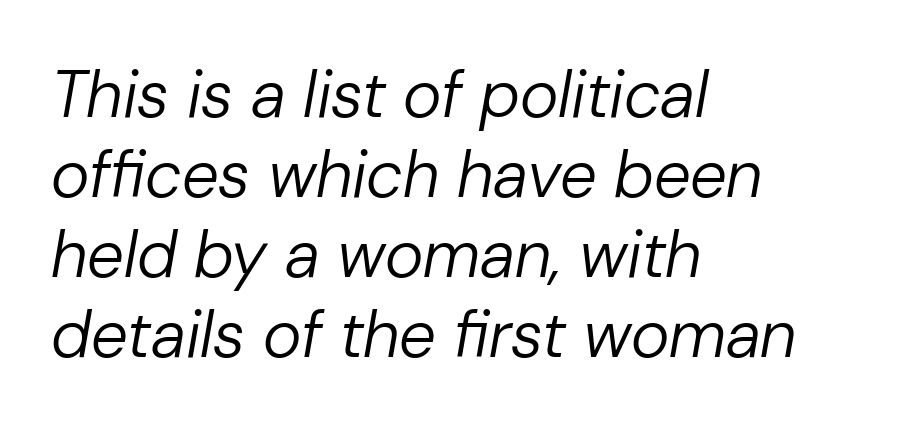
Q: Is the text bold? A: No.
Q: Is the text italic (slanted)? A: Yes, it leans right by about 10 degrees.
Q: Is the text underlined? A: No.
Q: How is the paragraph aligned? A: Left-aligned.
Q: Is the spacing between letters normal or unusually wide? A: Normal.
Q: Width (condensed, normal, or wide)? A: Normal.
Q: Stroke contrast? A: Low.
Q: x-height? A: Medium.
Q: Monospaced? A: No.
